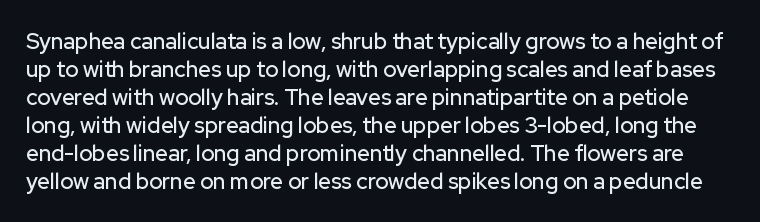
Q: Is the text italic (slanted)? A: No, it is upright.
Q: Is the text underlined? A: No.
Q: Is the spacing between letters normal or unusually wide? A: Normal.
Q: Is the spacing between lines tight, normal or loose? A: Normal.
